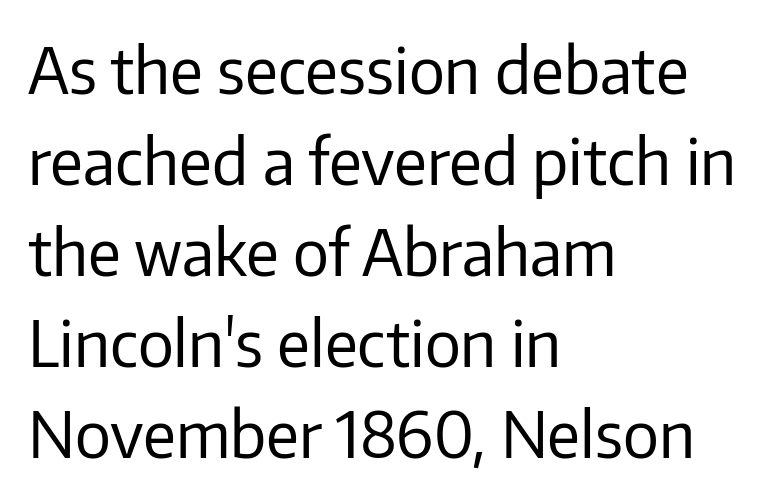
The image shows 64 px regular-weight sans-serif type, upright; set left-aligned, normal line spacing (1.42x), normal letter spacing, not underlined; low stroke contrast and a medium x-height.
